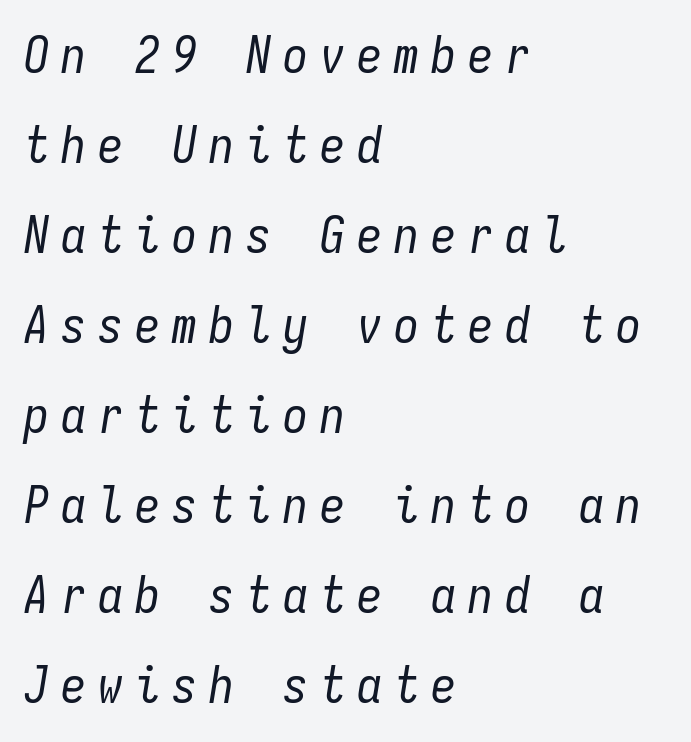
The image shows 50 px regular-weight, condensed type, italic (leaning right), monospaced; set left-aligned, line spacing 1.8x, unusually wide letter spacing (+0.24 em), not underlined; low stroke contrast and a medium x-height.
